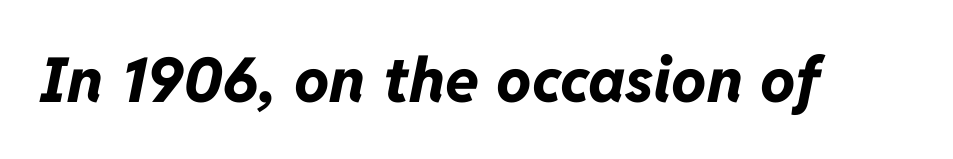
The type is set solid horizontally, with unmodified tracking. The letters are slanted; this is an italic face. Typographic density is high because the face is bold. Varying glyph widths throughout — classic text-font behaviour. The string is rendered with underlining switched off.
